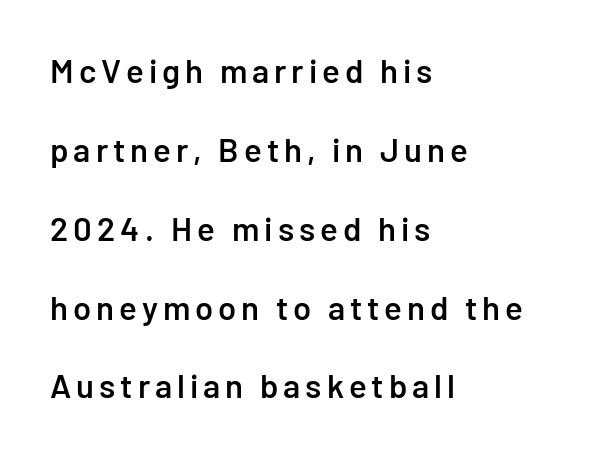
The image shows 33 px semibold sans-serif type, upright; set left-aligned, loose line spacing (2.39x), not underlined; low stroke contrast and a medium x-height.
